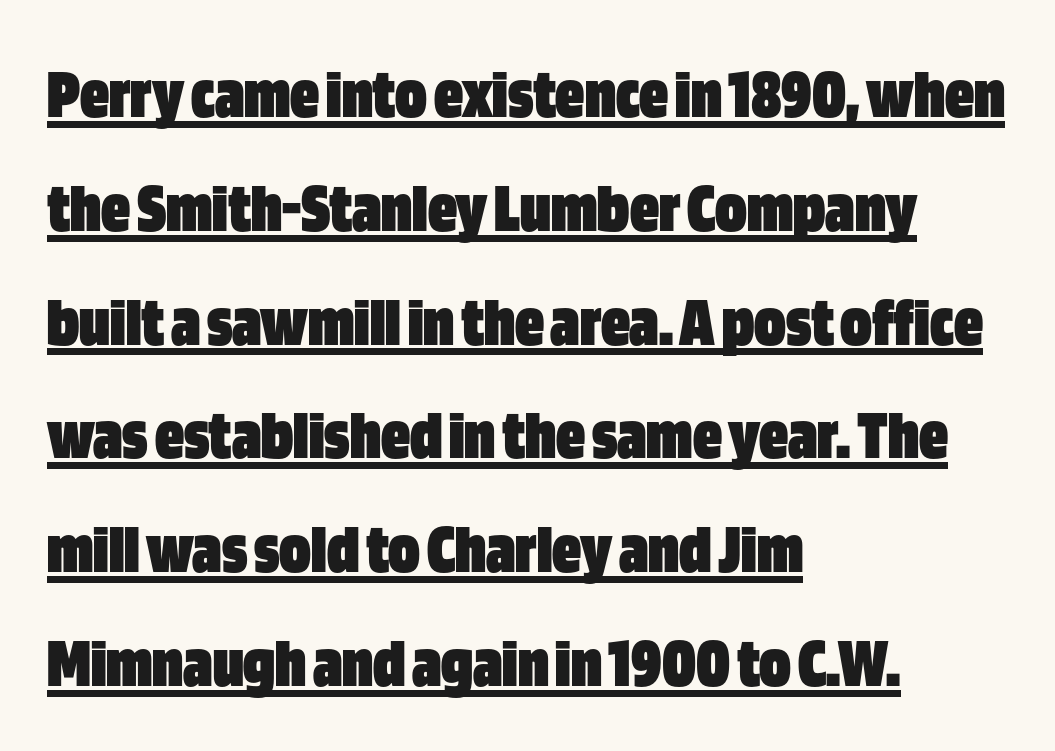
Q: Is the text bold? A: Yes.
Q: Is the text italic (slanted)? A: No, it is upright.
Q: Is the typeface a serif or a sans-serif typeface? A: Sans-serif.
Q: Is the text underlined? A: Yes.
Q: How is the paragraph aligned? A: Left-aligned.
Q: Is the spacing between letters normal or unusually wide? A: Normal.
Q: Is the spacing between lines tight, normal or loose? A: Normal.
Q: Width (condensed, normal, or wide)? A: Condensed.
Q: Stroke contrast? A: Low.
Q: x-height? A: Large.
Q: Monospaced? A: No.
